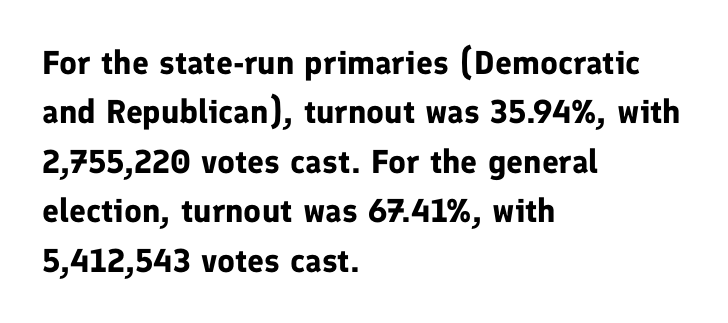
{"serif": "no", "italic": "no", "bold": "yes", "weight": "bold", "width": "normal", "stroke_contrast": "low", "x_height": "medium", "monospaced": "no", "underline": "no", "align": "left", "line_spacing": "normal", "line_spacing_ratio": 1.5, "letter_spacing": "normal", "letter_spacing_em": 0.0, "glyph_px": 33}
